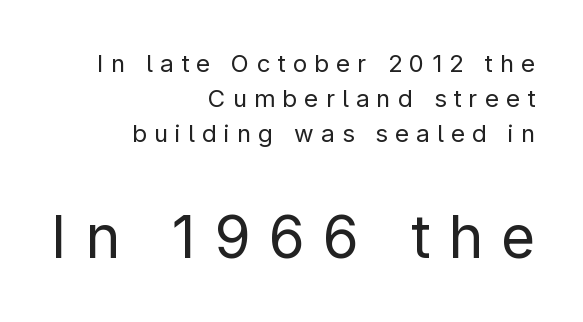
Q: Is the text bold? A: No.
Q: Is the text italic (slanted)? A: No, it is upright.
Q: Is the typeface a serif or a sans-serif typeface? A: Sans-serif.
Q: Is the text underlined? A: No.
Q: How is the paragraph aligned? A: Right-aligned.
Q: Is the spacing between letters normal or unusually wide? A: Unusually wide.
Q: Is the spacing between lines tight, normal or loose? A: Normal.
Q: Which block of text is set in a larger size, the first (top) or the second (bottom)? A: The second (bottom) one.
Q: Width (condensed, normal, or wide)? A: Normal.
Q: Stroke contrast? A: Low.
Q: x-height? A: Medium.
Q: Monospaced? A: No.
